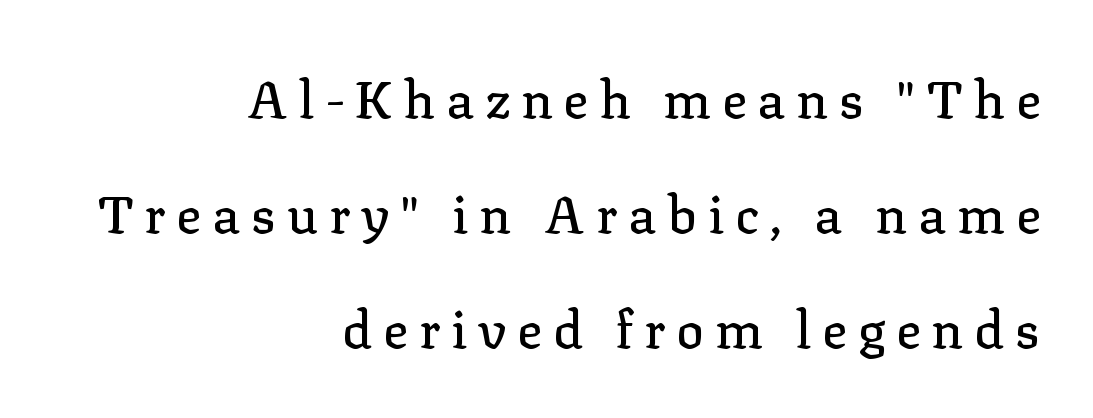
{"serif": "yes", "italic": "no", "width": "normal", "stroke_contrast": "low", "x_height": "medium", "monospaced": "no", "underline": "no", "align": "right", "line_spacing": "loose", "line_spacing_ratio": 2.21, "letter_spacing": "wide", "letter_spacing_em": 0.21, "glyph_px": 52}
